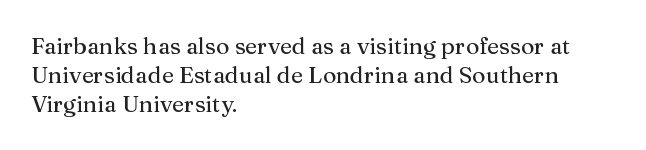
Q: Is the text italic (slanted)? A: No, it is upright.
Q: Is the text underlined? A: No.
Q: How is the paragraph aligned? A: Left-aligned.
Q: Is the spacing between letters normal or unusually wide? A: Normal.
Q: Is the spacing between lines tight, normal or loose? A: Normal.
